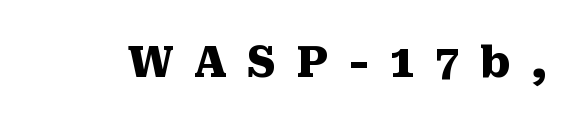
Regarding serifs, this sample has them. Each letter keeps its own natural width here, so spacing adapts to shape. The passage shown is emphatically bold. The lettering holds an erect, upright posture throughout. The gaps between neighbouring characters are conspicuously large.
